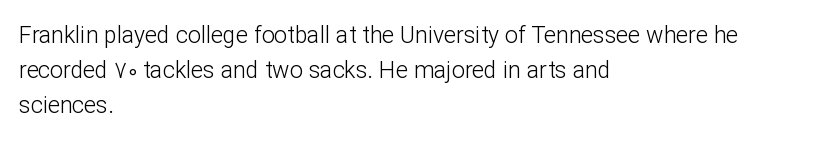
Weight: not bold — regular or lighter. The typesetter chose a ragged-right arrangement here. Each new line begins a customary step beneath the previous one. You could call the tracking neutral — neither tight nor loose. Only glyphs here, with clear space below each row. You can tell it's not italic because the verticals are truly vertical.
